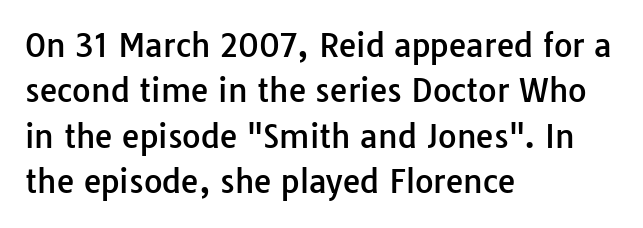
{"serif": "no", "italic": "no", "width": "normal", "stroke_contrast": "low", "x_height": "medium", "monospaced": "no", "underline": "no", "align": "left", "line_spacing": "normal", "line_spacing_ratio": 1.42, "letter_spacing": "normal", "letter_spacing_em": 0.0, "glyph_px": 32}
